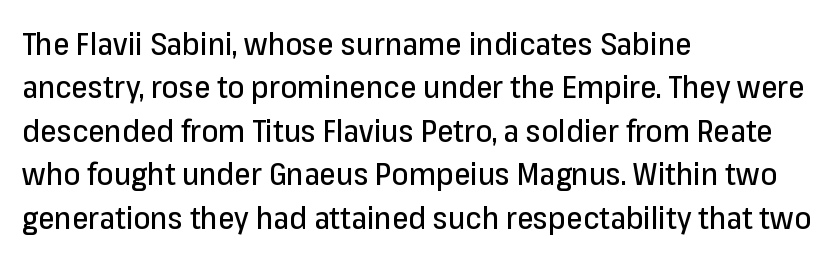
Looks like regular typesetting: each glyph gets only the width it needs. Clear beneath every line of the passage. This sample uses a sans-serif face. The leading is moderate, giving the passage an even texture. Tracking value appears to be zero — textbook default spacing.
